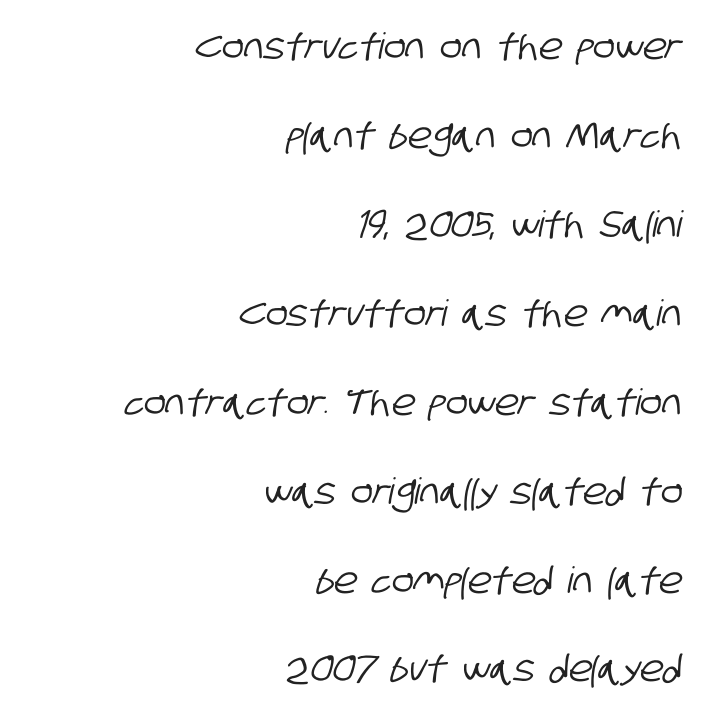
{"serif": "no", "width": "condensed", "stroke_contrast": "low", "x_height": "large", "monospaced": "no", "underline": "no", "align": "right", "line_spacing": "loose", "line_spacing_ratio": 2.47, "letter_spacing": "normal", "letter_spacing_em": 0.0, "glyph_px": 36}
